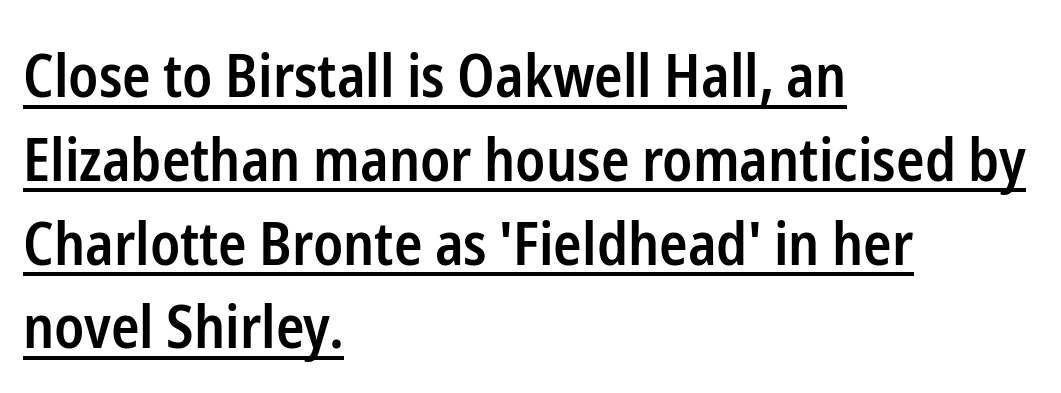
Q: Is the text bold? A: Semi-bold.
Q: Is the text italic (slanted)? A: No, it is upright.
Q: Is the typeface a serif or a sans-serif typeface? A: Sans-serif.
Q: Is the text underlined? A: Yes.
Q: How is the paragraph aligned? A: Left-aligned.
Q: Is the spacing between letters normal or unusually wide? A: Normal.
Q: Is the spacing between lines tight, normal or loose? A: Normal.
Q: Width (condensed, normal, or wide)? A: Condensed.
Q: Stroke contrast? A: Low.
Q: x-height? A: Medium.
Q: Monospaced? A: No.
